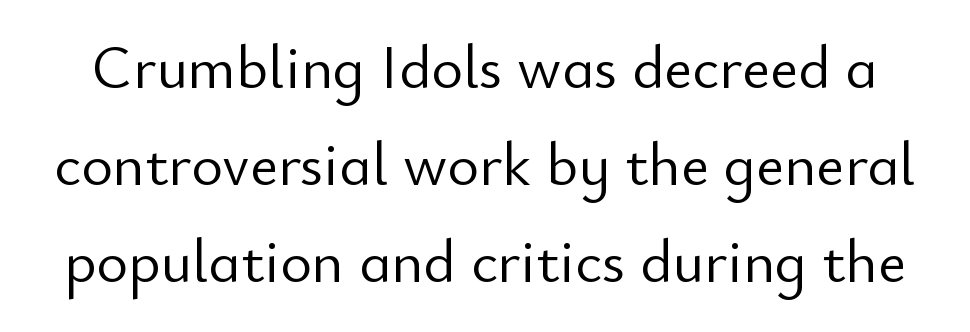
{"serif": "no", "italic": "no", "bold": "no", "weight": "light", "width": "normal", "stroke_contrast": "low", "x_height": "small", "monospaced": "no", "underline": "no", "line_spacing": "normal", "line_spacing_ratio": 1.59, "letter_spacing": "normal", "letter_spacing_em": 0.0, "glyph_px": 61}
